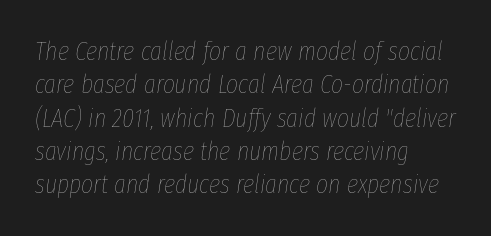
The compositor pushed each line to the left boundary. Interline gaps are of average width in this sample. Honestly, there is no underline to notice here at all. Each word holds together tightly as a unit, with standard inter-letter gaps.
